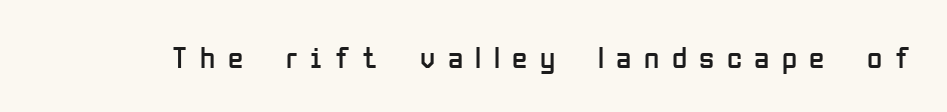
Q: Is the text bold? A: No.
Q: Is the text italic (slanted)? A: No, it is upright.
Q: Is the typeface a serif or a sans-serif typeface? A: Sans-serif.
Q: Is the text underlined? A: No.
Q: Is the spacing between letters normal or unusually wide? A: Unusually wide.
Q: Width (condensed, normal, or wide)? A: Condensed.
Q: Stroke contrast? A: Low.
Q: x-height? A: Medium.
Q: Monospaced? A: No.
